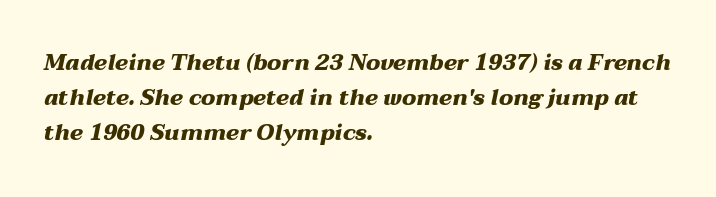
Q: Is the text bold? A: Yes.
Q: Is the text italic (slanted)? A: Yes, it leans right by about 12 degrees.
Q: Is the text underlined? A: No.
Q: How is the paragraph aligned? A: Left-aligned.
Q: Is the spacing between letters normal or unusually wide? A: Normal.
Q: Is the spacing between lines tight, normal or loose? A: Normal.
